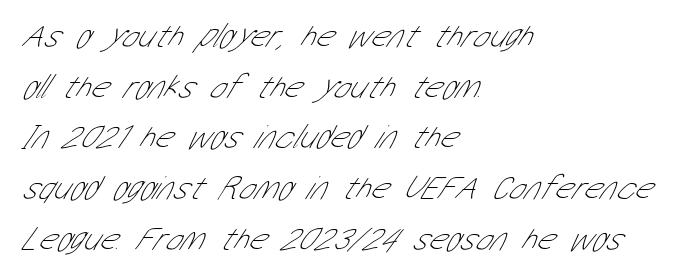
Q: Is the text bold? A: No.
Q: Is the typeface a serif or a sans-serif typeface? A: Sans-serif.
Q: Is the text underlined? A: No.
Q: How is the paragraph aligned? A: Left-aligned.
Q: Is the spacing between letters normal or unusually wide? A: Normal.
Q: Is the spacing between lines tight, normal or loose? A: Normal.
Q: Width (condensed, normal, or wide)? A: Condensed.
Q: Stroke contrast? A: Low.
Q: x-height? A: Medium.
Q: Monospaced? A: No.
